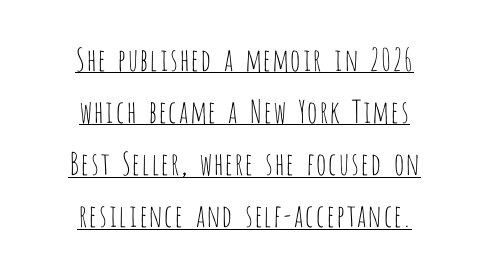
Posture: straight, roman, zero tilt. The compositor balanced each line on the midline. Do the characters align in a grid? No, the font is proportional. Stroke mass is kept to a normal reading level or below. A typesetter would label this face a sans. These lines keep a tight, regular rhythm from letter to letter.
